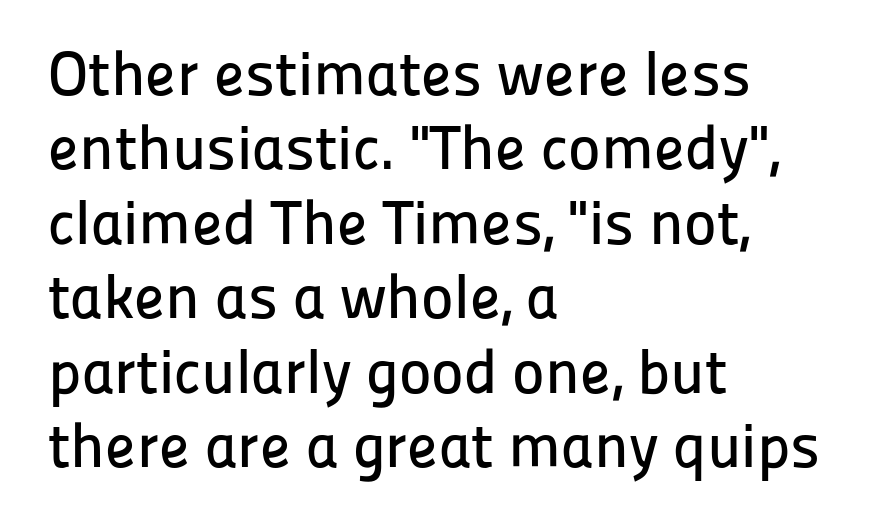
The gaps between neighbouring characters are ordinary and unremarkable. The lettering holds an erect, upright posture throughout. The strip under each line holds only bare page. The type family on display is of the sans-serif kind. Casual observation: everything's shoved over to the left.
